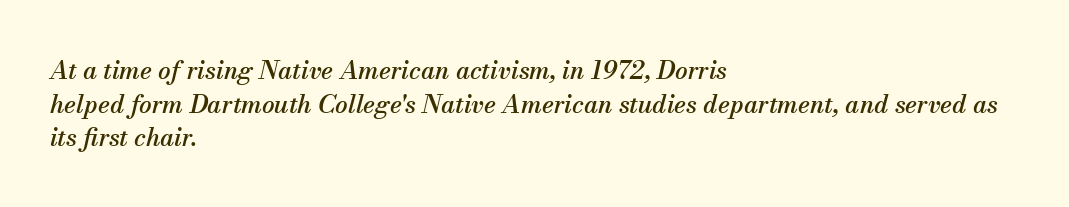
The image shows 25 px text type, italic (leaning right); set left-aligned, normal line spacing (1.35x), normal letter spacing, not underlined.
